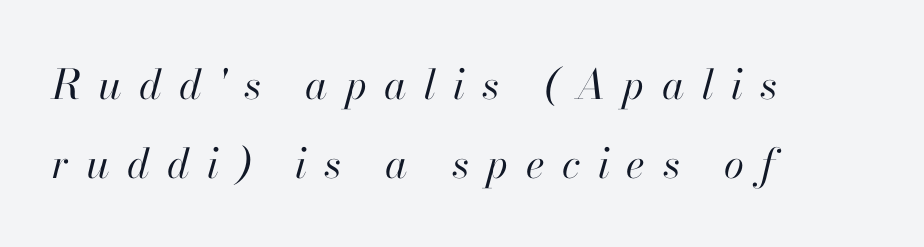
The image shows 41 px regular-weight type, italic (leaning right); set left-aligned, loose line spacing (1.92x), unusually wide letter spacing (+0.42 em), not underlined; high stroke contrast and a small x-height.
